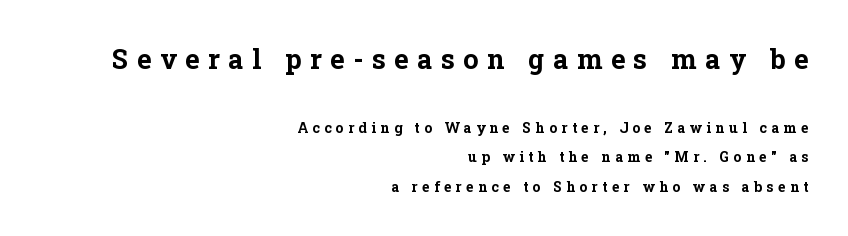
{"italic": "no", "bold": "yes", "underline": "no", "align": "right", "line_spacing": "loose", "line_spacing_ratio": 2.09, "letter_spacing": "wide", "letter_spacing_em": 0.32, "larger_block": "first", "size_ratio": 1.93, "glyph_px": 27}
